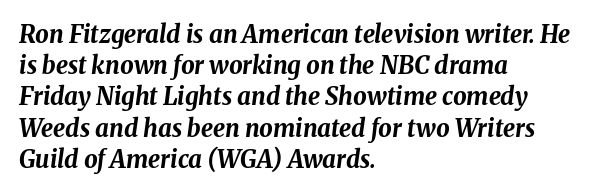
{"italic": "yes", "lean": "right", "slant_degrees": 8, "bold": "yes", "underline": "no", "align": "left", "line_spacing": "normal", "line_spacing_ratio": 1.3, "letter_spacing": "normal", "letter_spacing_em": 0.0, "glyph_px": 24}
